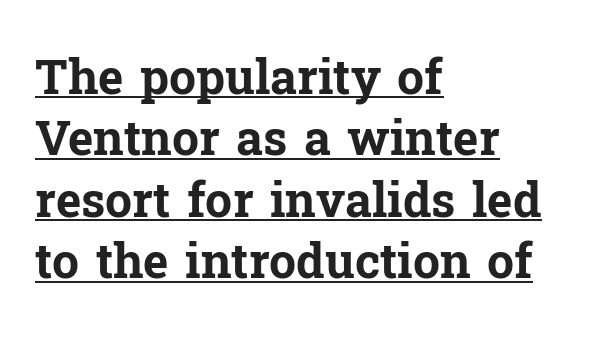
The image shows 48 px bold serif type, upright; set left-aligned, normal line spacing (1.28x), normal letter spacing, underlined; low stroke contrast and a medium x-height.
